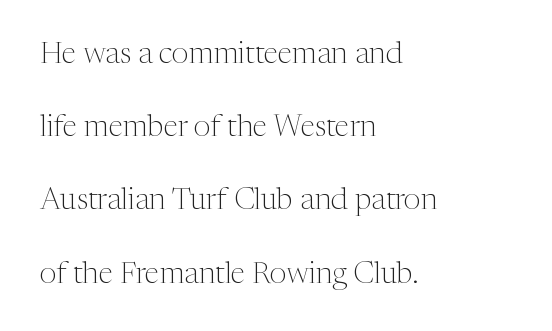
The image shows 30 px light serif type, upright; set left-aligned, loose line spacing (2.44x), normal letter spacing, not underlined; medium stroke contrast and a medium x-height.
